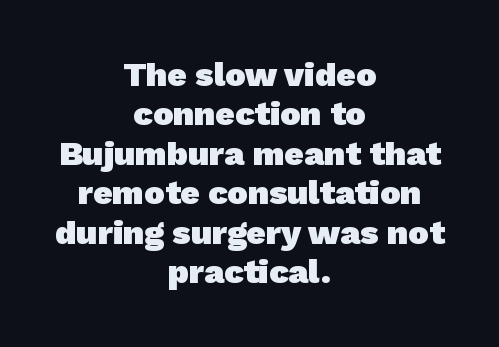
{"serif": "no", "bold": "yes", "weight": "heavy", "width": "normal", "stroke_contrast": "low", "x_height": "medium", "monospaced": "no", "underline": "no", "align": "center", "line_spacing_ratio": 1.16, "letter_spacing": "normal", "letter_spacing_em": 0.0, "glyph_px": 34}
